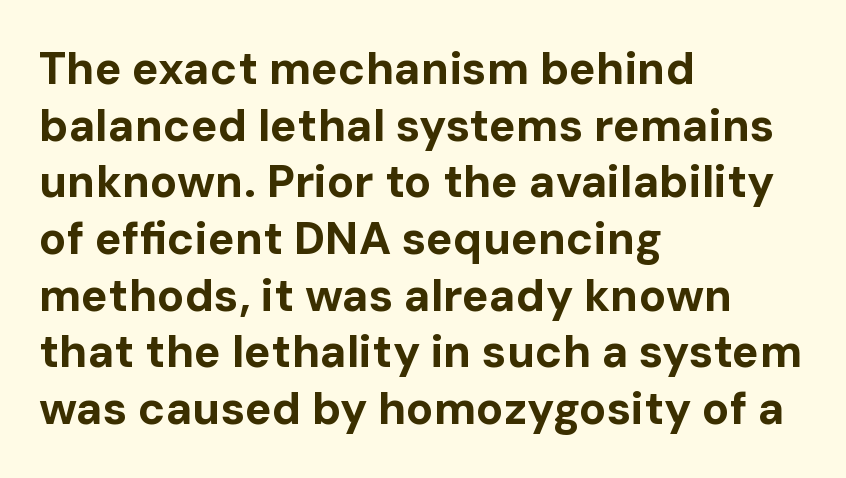
The image shows 45 px bold sans-serif type, upright; set left-aligned, normal line spacing (1.26x), normal letter spacing, not underlined; low stroke contrast and a medium x-height.
